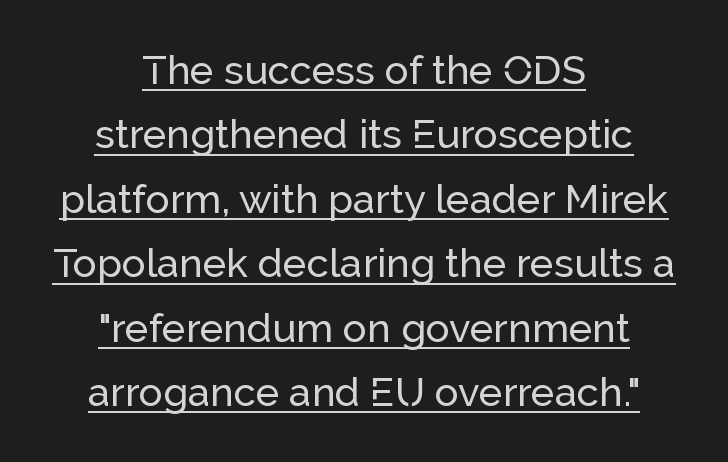
Upright lettering throughout. Has an underline been added? It has. Casual observation: everything's sitting right in the middle. Proportional: the letters do not fall into vertical columns. Characters follow at the spacing the type designer built in.
